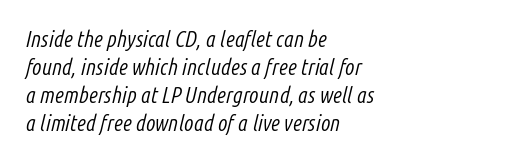
Q: Is the text bold? A: No.
Q: Is the text italic (slanted)? A: Yes, it leans right by about 14 degrees.
Q: Is the text underlined? A: No.
Q: How is the paragraph aligned? A: Left-aligned.
Q: Is the spacing between letters normal or unusually wide? A: Normal.
Q: Is the spacing between lines tight, normal or loose? A: Normal.
